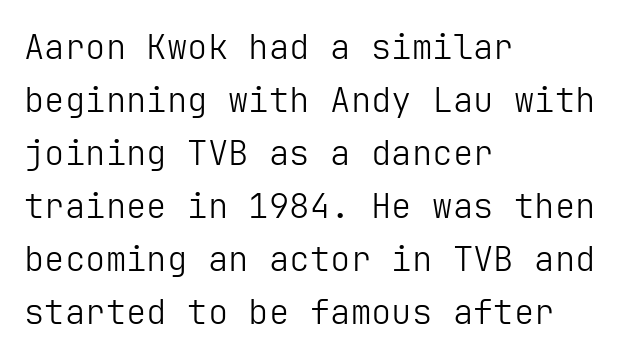
{"serif": "no", "italic": "no", "bold": "no", "weight": "light", "width": "normal", "stroke_contrast": "low", "x_height": "medium", "underline": "no", "align": "left", "line_spacing": "normal", "line_spacing_ratio": 1.56, "letter_spacing": "normal", "letter_spacing_em": 0.0, "glyph_px": 34}
